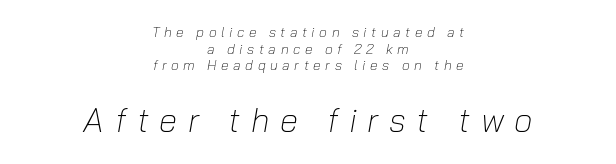
{"italic": "yes", "lean": "right", "slant_degrees": 10, "bold": "no", "weight": "light", "width": "normal", "stroke_contrast": "low", "x_height": "medium", "monospaced": "no", "underline": "no", "align": "center", "line_spacing_ratio": 1.18, "letter_spacing": "wide", "letter_spacing_em": 0.32, "larger_block": "second", "size_ratio": 2.36, "glyph_px": 33}
